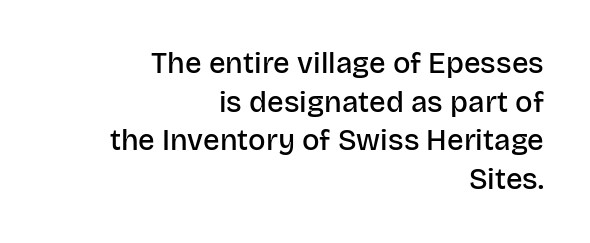
{"serif": "no", "italic": "no", "bold": "semi", "weight": "semibold", "width": "normal", "stroke_contrast": "low", "x_height": "large", "monospaced": "no", "underline": "no", "align": "right", "line_spacing": "normal", "line_spacing_ratio": 1.33, "letter_spacing": "normal", "letter_spacing_em": 0.0, "glyph_px": 29}
